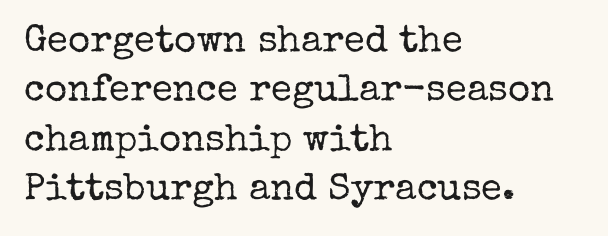
Q: Is the text bold? A: No.
Q: Is the text italic (slanted)? A: No, it is upright.
Q: Is the typeface a serif or a sans-serif typeface? A: Serif.
Q: Is the text underlined? A: No.
Q: How is the paragraph aligned? A: Left-aligned.
Q: Is the spacing between letters normal or unusually wide? A: Normal.
Q: Is the spacing between lines tight, normal or loose? A: Normal.
Q: Width (condensed, normal, or wide)? A: Normal.
Q: Stroke contrast? A: Low.
Q: x-height? A: Medium.
Q: Monospaced? A: No.
